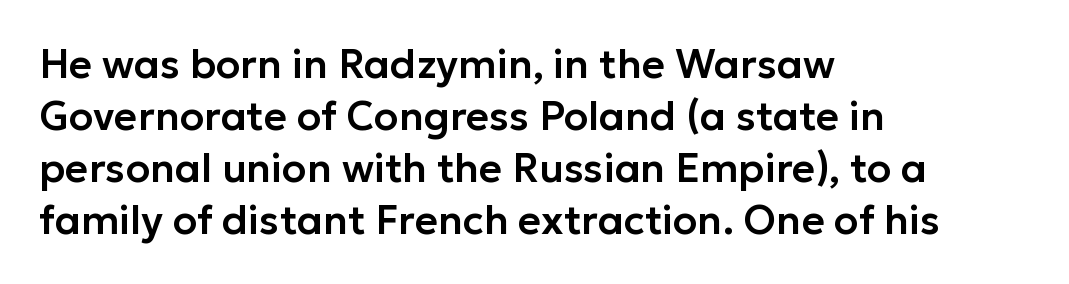
Q: Is the text italic (slanted)? A: No, it is upright.
Q: Is the typeface a serif or a sans-serif typeface? A: Sans-serif.
Q: Is the text underlined? A: No.
Q: How is the paragraph aligned? A: Left-aligned.
Q: Is the spacing between letters normal or unusually wide? A: Normal.
Q: Is the spacing between lines tight, normal or loose? A: Normal.
Q: Width (condensed, normal, or wide)? A: Normal.
Q: Stroke contrast? A: Low.
Q: x-height? A: Medium.
Q: Monospaced? A: No.
